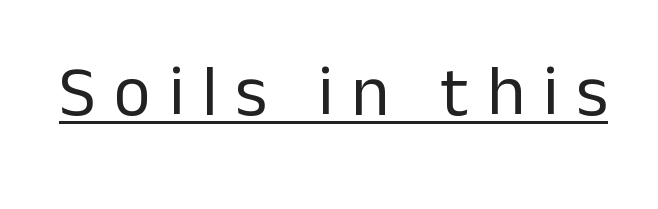
Each letter keeps its own natural width here, so spacing adapts to shape. Check where the strokes stop: nothing finishes them off — pure sans. The face used here is rendered with a markedly widened letterfit. The letters stand straight up with perfectly vertical stems. Weight class: somewhere from thin through regular.
